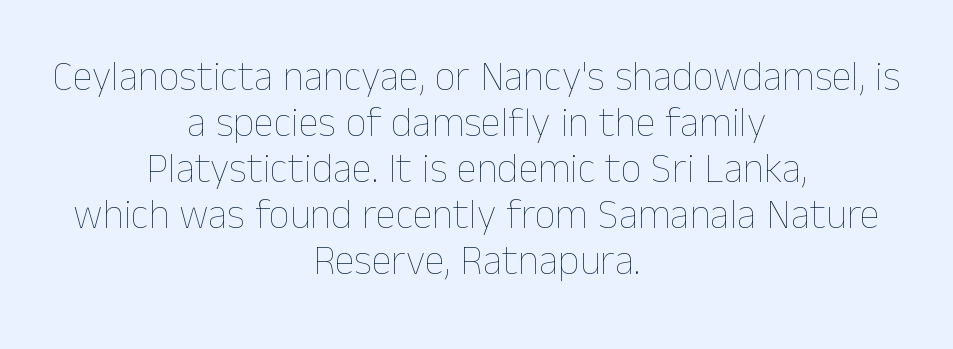
{"italic": "no", "bold": "no", "weight": "thin", "width": "normal", "stroke_contrast": "low", "x_height": "medium", "monospaced": "no", "underline": "no", "align": "center", "line_spacing": "tight", "line_spacing_ratio": 1.12, "letter_spacing": "normal", "letter_spacing_em": 0.0, "glyph_px": 41}
